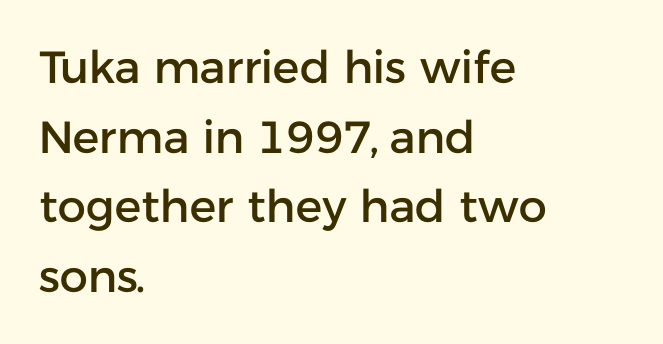
The image shows 45 px sans-serif type, upright; set left-aligned, normal line spacing (1.55x), normal letter spacing, not underlined; low stroke contrast and a medium x-height.
